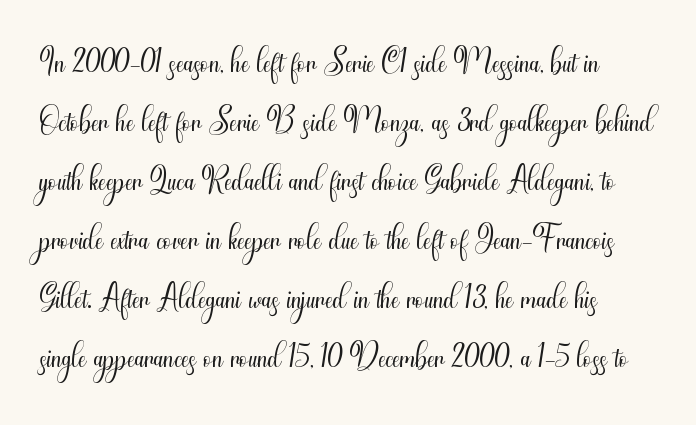
{"serif": "no", "bold": "no", "weight": "light", "width": "condensed", "stroke_contrast": "medium", "x_height": "small", "monospaced": "no", "underline": "no", "line_spacing_ratio": 1.23, "letter_spacing": "normal", "letter_spacing_em": 0.0, "glyph_px": 48}
